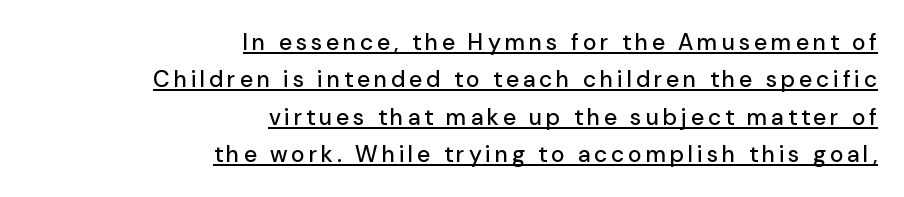
{"italic": "no", "underline": "yes", "align": "right", "line_spacing": "normal", "line_spacing_ratio": 1.62, "glyph_px": 23}
